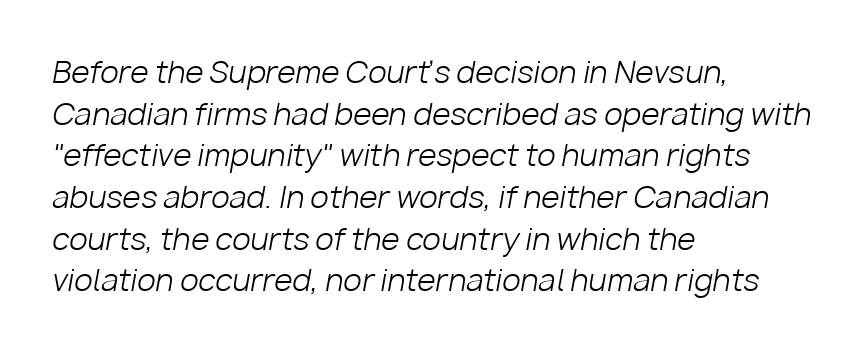
{"italic": "yes", "lean": "right", "slant_degrees": 10, "bold": "no", "weight": "light", "width": "normal", "stroke_contrast": "low", "x_height": "medium", "monospaced": "no", "underline": "no", "align": "left", "line_spacing": "normal", "line_spacing_ratio": 1.39, "letter_spacing": "normal", "letter_spacing_em": 0.0, "glyph_px": 30}
